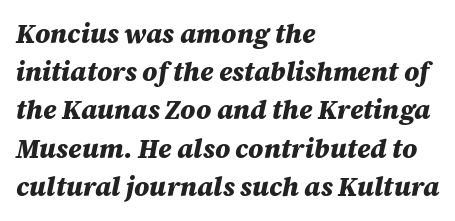
{"italic": "yes", "lean": "right", "slant_degrees": 12, "bold": "yes", "underline": "no", "align": "left", "line_spacing": "normal", "line_spacing_ratio": 1.47, "letter_spacing": "normal", "letter_spacing_em": 0.0, "glyph_px": 26}
